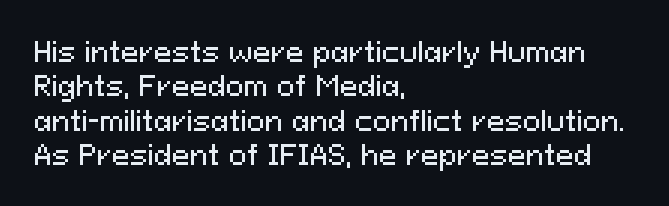
{"italic": "no", "underline": "no", "align": "left", "line_spacing": "normal", "line_spacing_ratio": 1.27, "letter_spacing": "normal", "letter_spacing_em": 0.0, "glyph_px": 27}
